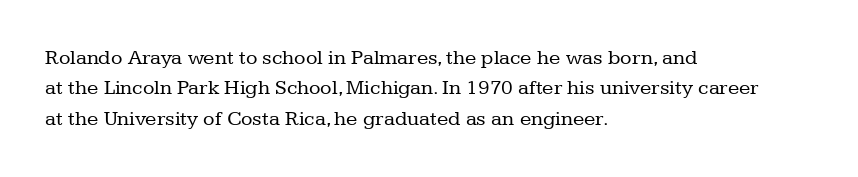
The image shows 21 px text type, upright; set left-aligned, normal line spacing (1.45x), normal letter spacing, not underlined.
